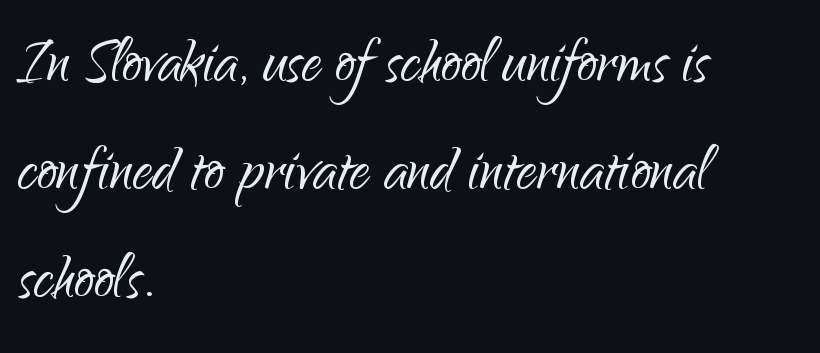
Q: Is the text bold? A: No.
Q: Is the text italic (slanted)? A: Yes.
Q: Is the typeface a serif or a sans-serif typeface? A: Sans-serif.
Q: Is the text underlined? A: No.
Q: How is the paragraph aligned? A: Left-aligned.
Q: Is the spacing between letters normal or unusually wide? A: Normal.
Q: Is the spacing between lines tight, normal or loose? A: Normal.
Q: Width (condensed, normal, or wide)? A: Normal.
Q: Stroke contrast? A: Low.
Q: x-height? A: Small.
Q: Monospaced? A: No.
